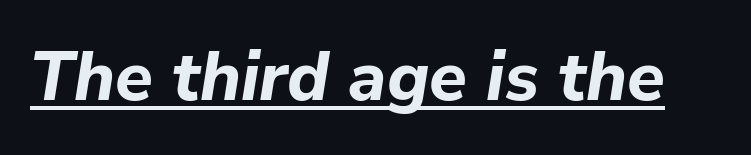
The image shows 69 px bold type, italic (leaning right); set normal letter spacing, underlined; low stroke contrast and a medium x-height.
